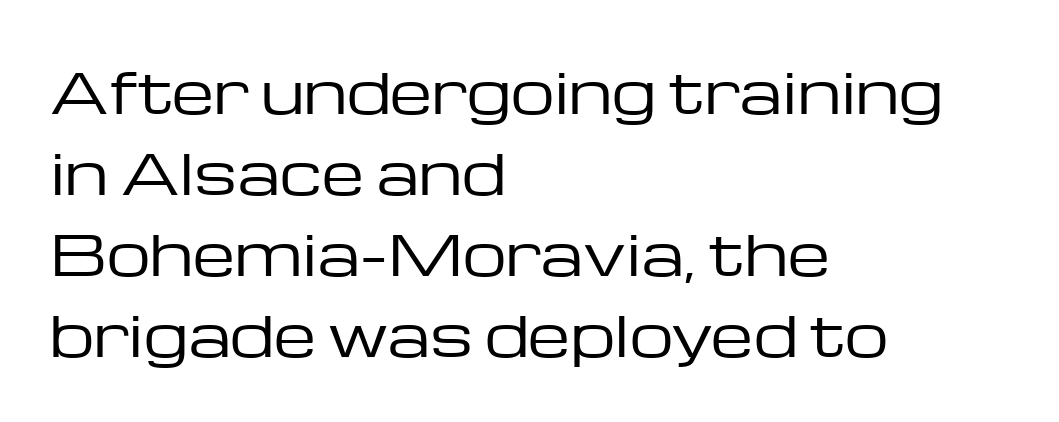
The image shows 55 px regular-weight, wide sans-serif type, upright; set left-aligned, normal line spacing (1.47x), normal letter spacing, not underlined; low stroke contrast and a medium x-height.
